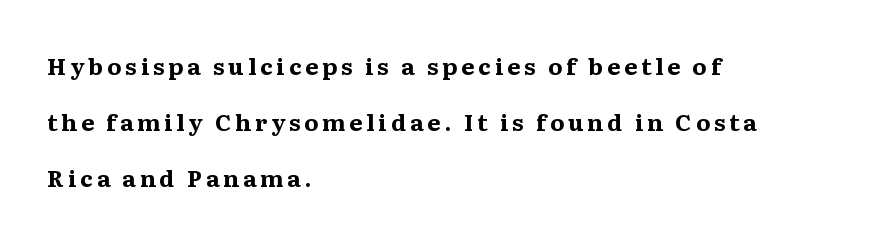
The paragraph has a hard left edge and a soft right edge. No italicization has been applied; the sample stays upright. Typesetter's note: full bold, strokes at maximum text heaviness. This sample trades compactness for vertical openness between lines.
